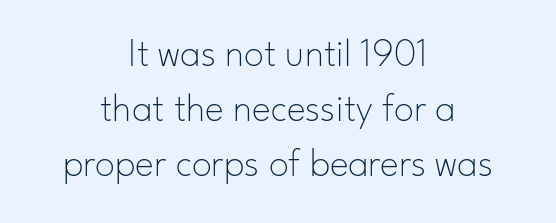
Does the lettering tilt? It doesn't — this is upright. Leading: standard. Note: no serifs on the glyphs. Anything drawn beneath the words? Only blank space.
